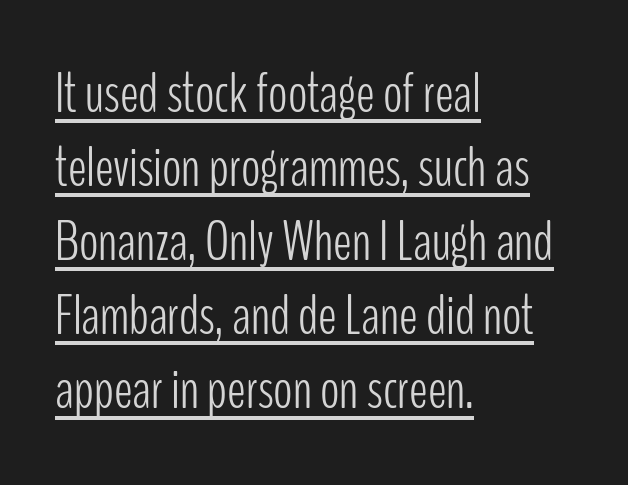
Q: Is the text bold? A: No.
Q: Is the text italic (slanted)? A: No, it is upright.
Q: Is the typeface a serif or a sans-serif typeface? A: Sans-serif.
Q: Is the text underlined? A: Yes.
Q: How is the paragraph aligned? A: Left-aligned.
Q: Is the spacing between letters normal or unusually wide? A: Normal.
Q: Is the spacing between lines tight, normal or loose? A: Normal.
Q: Width (condensed, normal, or wide)? A: Condensed.
Q: Stroke contrast? A: Low.
Q: x-height? A: Medium.
Q: Monospaced? A: No.
